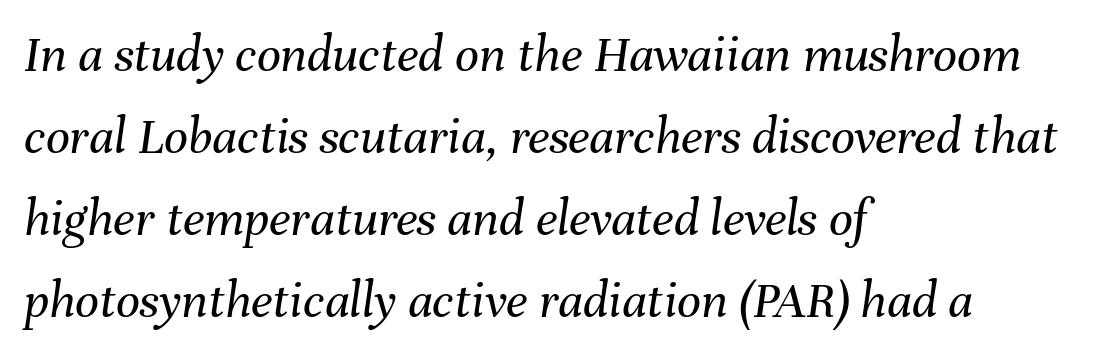
Q: Is the text bold? A: No.
Q: Is the text italic (slanted)? A: Yes, it leans right by about 8 degrees.
Q: Is the text underlined? A: No.
Q: How is the paragraph aligned? A: Left-aligned.
Q: Is the spacing between letters normal or unusually wide? A: Normal.
Q: Is the spacing between lines tight, normal or loose? A: Normal.
Q: Width (condensed, normal, or wide)? A: Normal.
Q: Stroke contrast? A: Medium.
Q: x-height? A: Medium.
Q: Monospaced? A: No.
